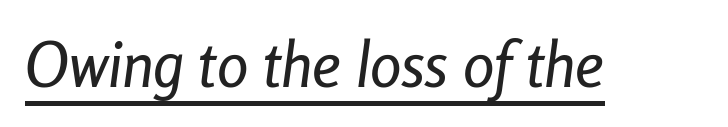
Compared with undecorated copy, this sample adds a rule below the words. Looks like regular typesetting: each glyph gets only the width it needs. Words appear dense and cohesive because spacing is normal. The lettering tilts uniformly, giving the passage an italic look.
